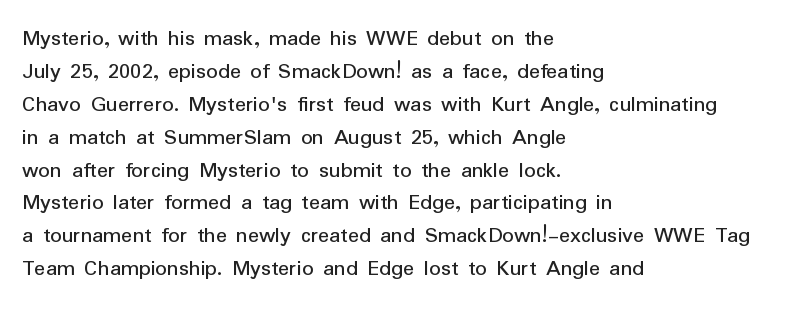
Honestly, the row spacing looks completely unremarkable. Caption: face not bold, strokes unweighted. Posture: vertical. This rendering features lettering with no underline. The setting favours the left margin, as ordinary paragraphs usually do.
